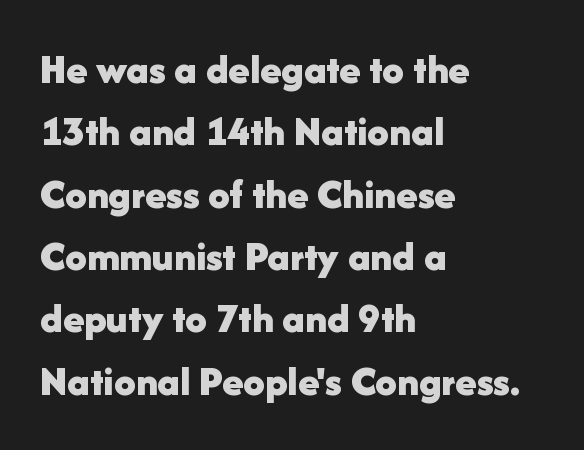
Q: Is the text bold? A: Yes.
Q: Is the text italic (slanted)? A: No, it is upright.
Q: Is the typeface a serif or a sans-serif typeface? A: Sans-serif.
Q: Is the text underlined? A: No.
Q: How is the paragraph aligned? A: Left-aligned.
Q: Is the spacing between letters normal or unusually wide? A: Normal.
Q: Is the spacing between lines tight, normal or loose? A: Normal.
Q: Width (condensed, normal, or wide)? A: Normal.
Q: Stroke contrast? A: Low.
Q: x-height? A: Medium.
Q: Monospaced? A: No.
